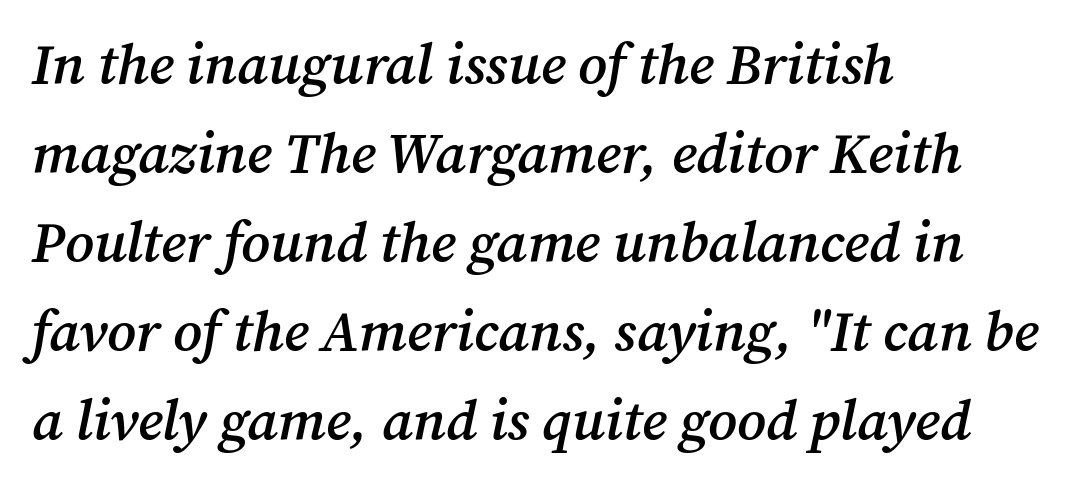
The image shows 57 px semibold serif type, italic (leaning right); set left-aligned, normal line spacing (1.56x), normal letter spacing, not underlined; medium stroke contrast and a medium x-height.
